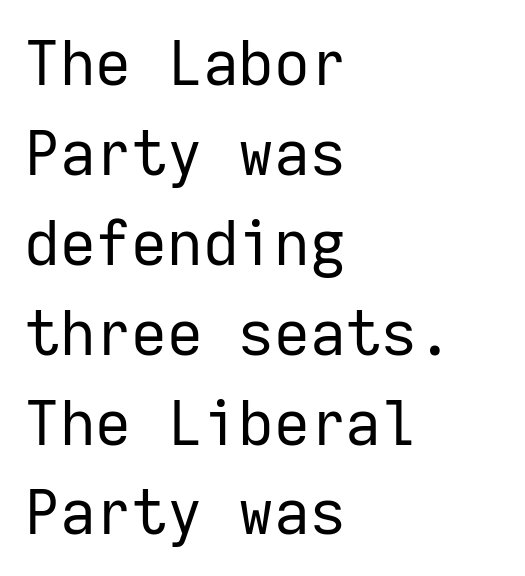
{"serif": "no", "italic": "no", "bold": "no", "weight": "regular", "width": "normal", "stroke_contrast": "low", "x_height": "medium", "monospaced": "yes", "underline": "no", "align": "left", "line_spacing": "normal", "line_spacing_ratio": 1.45, "letter_spacing": "normal", "letter_spacing_em": 0.0, "glyph_px": 62}
